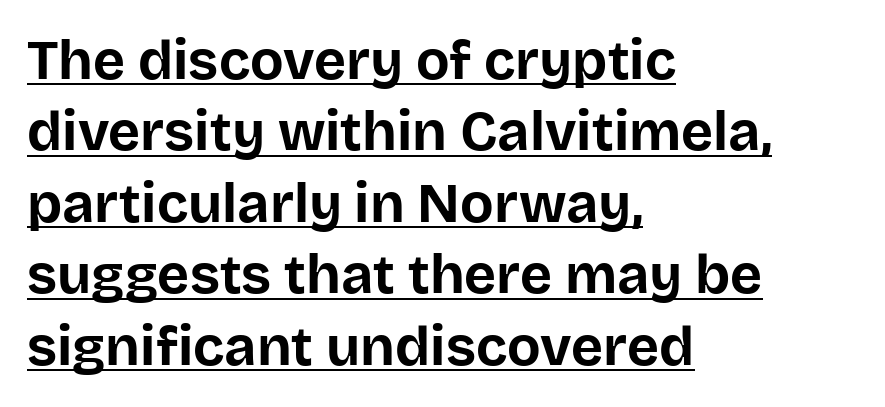
Set as a true bold cut, around the 700 mark. This rendering leaves character spacing at its baseline value. This sample is left-justified, so line endings fall wherever the words run out. The leading is moderate, giving the passage an even texture.
